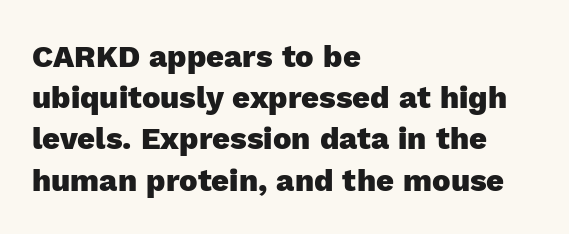
The image shows 31 px heavy sans-serif type, upright; set left-aligned, normal line spacing (1.33x), normal letter spacing, not underlined; a medium x-height.
